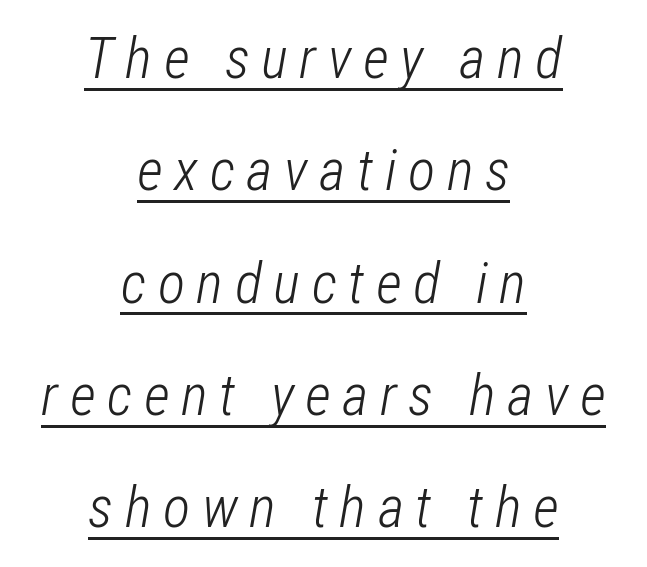
{"italic": "yes", "lean": "right", "slant_degrees": 12, "bold": "no", "weight": "light", "width": "condensed", "stroke_contrast": "low", "x_height": "medium", "monospaced": "no", "underline": "yes", "align": "center", "line_spacing": "loose", "line_spacing_ratio": 1.97, "letter_spacing": "wide", "letter_spacing_em": 0.2, "glyph_px": 57}
